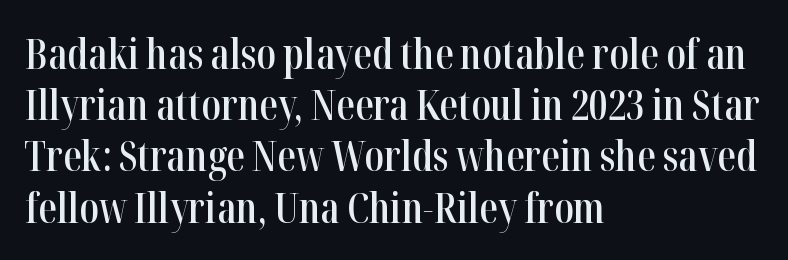
Q: Is the text bold? A: Semi-bold.
Q: Is the text italic (slanted)? A: No, it is upright.
Q: Is the typeface a serif or a sans-serif typeface? A: Serif.
Q: Is the text underlined? A: No.
Q: How is the paragraph aligned? A: Left-aligned.
Q: Is the spacing between letters normal or unusually wide? A: Normal.
Q: Is the spacing between lines tight, normal or loose? A: Normal.
Q: Width (condensed, normal, or wide)? A: Condensed.
Q: Stroke contrast? A: High.
Q: x-height? A: Medium.
Q: Monospaced? A: No.
